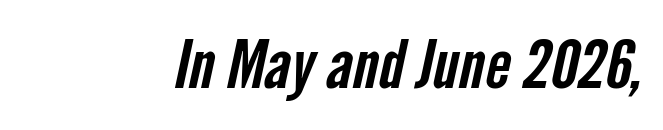
Q: Is the typeface a serif or a sans-serif typeface? A: Sans-serif.
Q: Is the text underlined? A: No.
Q: Is the spacing between letters normal or unusually wide? A: Normal.
Q: Width (condensed, normal, or wide)? A: Condensed.
Q: Stroke contrast? A: Low.
Q: x-height? A: Medium.
Q: Monospaced? A: No.
